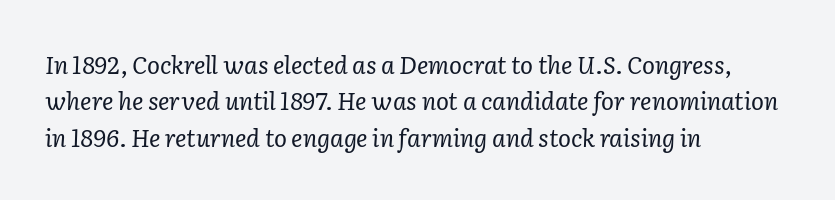
Q: Is the text bold? A: No.
Q: Is the text italic (slanted)? A: Yes, it leans right by about 2 degrees.
Q: Is the text underlined? A: No.
Q: How is the paragraph aligned? A: Left-aligned.
Q: Is the spacing between letters normal or unusually wide? A: Normal.
Q: Is the spacing between lines tight, normal or loose? A: Normal.
